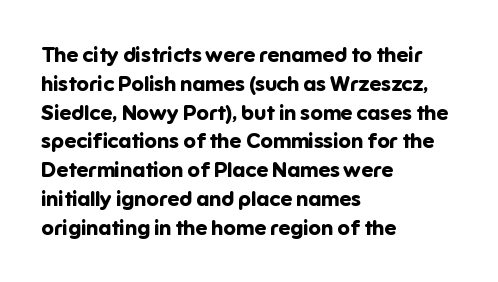
Leftover space on each line is placed entirely after the last word. The baseline area is clear. Tracking value appears to be zero — textbook default spacing. Is the type bold? Yes — the strokes are clearly thick and heavy.
